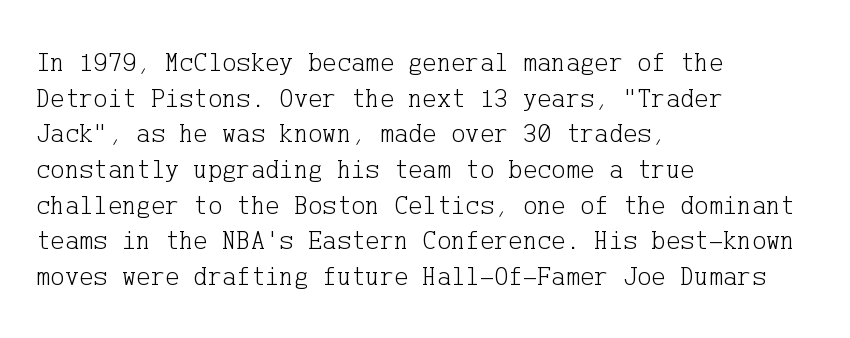
Notice how descenders clear the ascenders below comfortably — that's standard leading. Rule under the text: the space is simply empty. This rendering uses left alignment, leaving the right contour irregular. The type sits square on the baseline with zero lean. The font sits on the lighter half of the weight spectrum, regular included. The gaps between neighbouring characters are ordinary and unremarkable.
